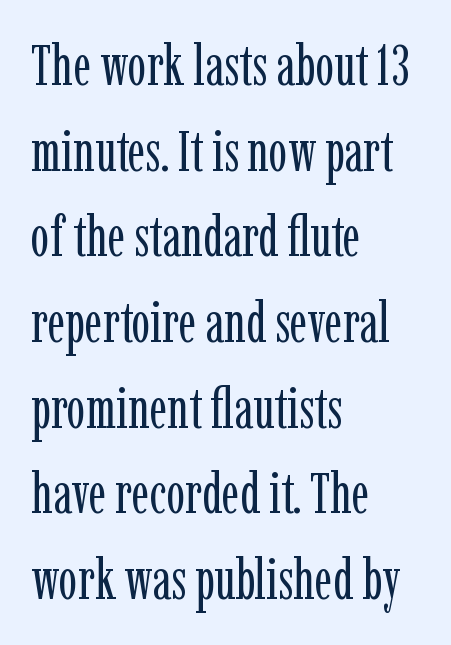
No italicization has been applied; the sample stays upright. Is the stroke heavy? The answer is a plain regular-or-lighter. Does the type have serifs? Yes, each stem ends in a small foot. Nobody touched the tracking dial on this one.
